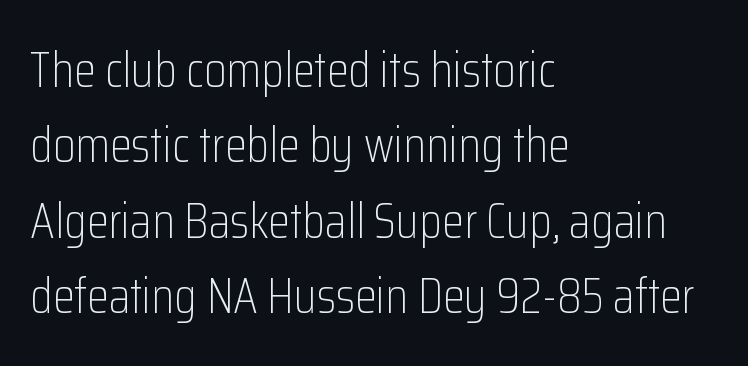
The image shows 50 px light, condensed sans-serif type, upright; set left-aligned, normal line spacing (1.51x), normal letter spacing, not underlined; low stroke contrast and a medium x-height.
